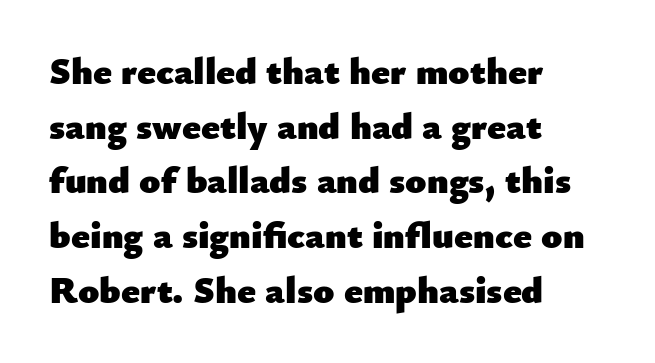
The text block is weighted toward the left margin, trailing off unevenly rightward. Letter spacing: default. Chunky letters — that's bold for sure. The words here are not underlined.
